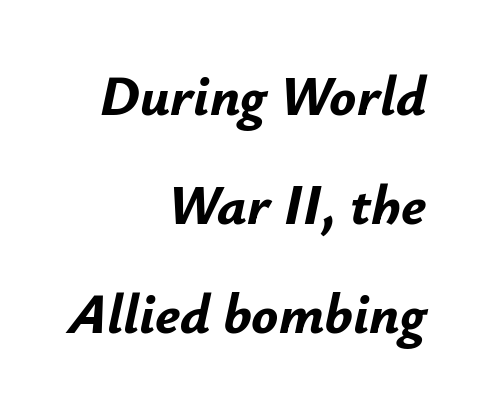
{"italic": "yes", "lean": "right", "slant_degrees": 12, "bold": "yes", "weight": "bold", "width": "normal", "stroke_contrast": "low", "x_height": "small", "monospaced": "no", "underline": "no", "align": "right", "line_spacing": "loose", "line_spacing_ratio": 1.95, "letter_spacing": "normal", "letter_spacing_em": 0.0, "glyph_px": 56}
